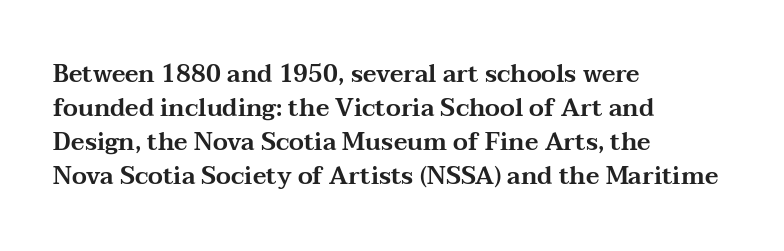
Q: Is the text italic (slanted)? A: No, it is upright.
Q: Is the text underlined? A: No.
Q: How is the paragraph aligned? A: Left-aligned.
Q: Is the spacing between letters normal or unusually wide? A: Normal.
Q: Is the spacing between lines tight, normal or loose? A: Normal.
